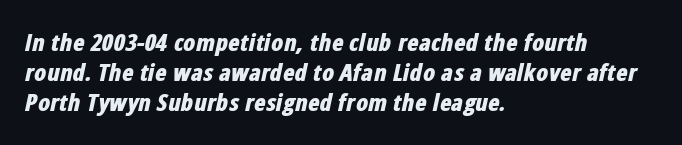
Q: Is the text bold? A: Yes.
Q: Is the text italic (slanted)? A: Yes, it leans right by about 12 degrees.
Q: Is the text underlined? A: No.
Q: How is the paragraph aligned? A: Left-aligned.
Q: Is the spacing between letters normal or unusually wide? A: Normal.
Q: Is the spacing between lines tight, normal or loose? A: Normal.
